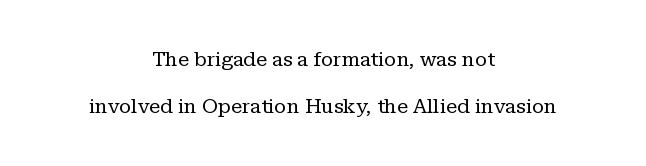
The image shows 20 px text type, upright; set centered, loose line spacing (2.37x), normal letter spacing, not underlined.
